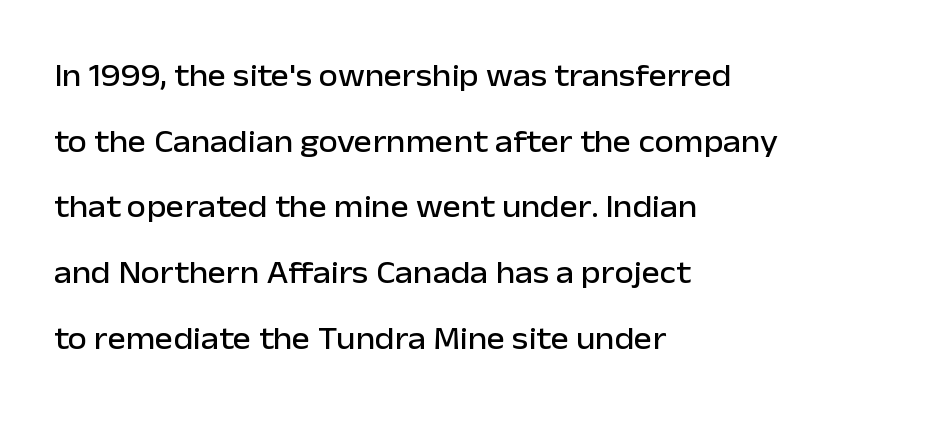
The image shows 31 px sans-serif type, upright; set left-aligned, loose line spacing (2.12x), normal letter spacing, not underlined; low stroke contrast and a medium x-height.
